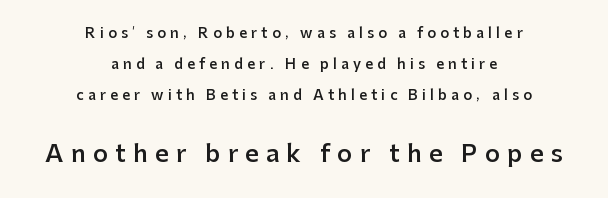
Q: Is the text bold? A: Semi-bold.
Q: Is the text italic (slanted)? A: No, it is upright.
Q: Is the text underlined? A: No.
Q: How is the paragraph aligned? A: Centered.
Q: Is the spacing between letters normal or unusually wide? A: Unusually wide.
Q: Is the spacing between lines tight, normal or loose? A: Loose.
Q: Which block of text is set in a larger size, the first (top) or the second (bottom)? A: The second (bottom) one.
